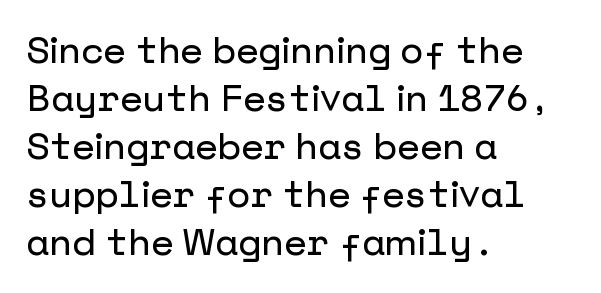
The image shows 37 px sans-serif type, upright; set left-aligned, normal line spacing (1.3x), normal letter spacing, not underlined; low stroke contrast and a medium x-height.
